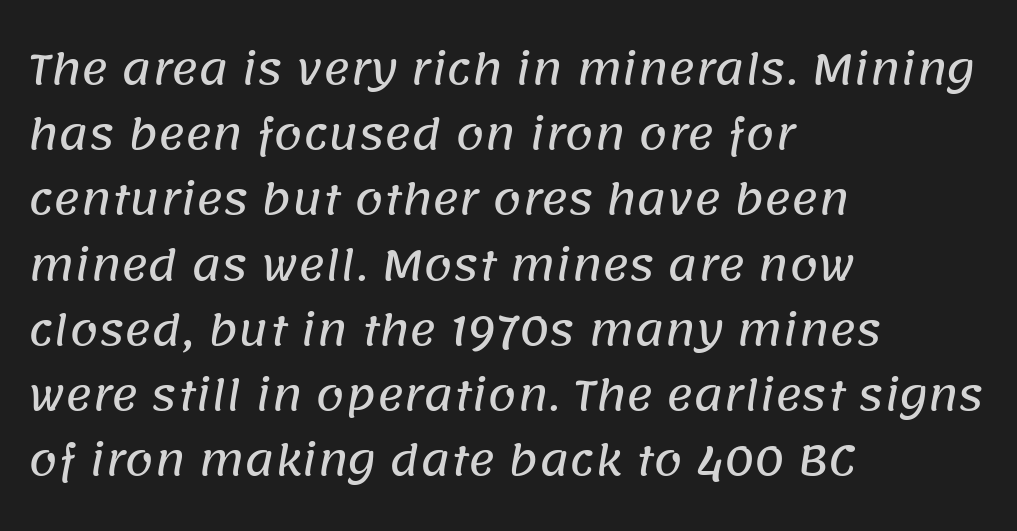
The image shows 41 px sans-serif type; set left-aligned, normal line spacing (1.59x), normal letter spacing, not underlined; low stroke contrast and a large x-height.
